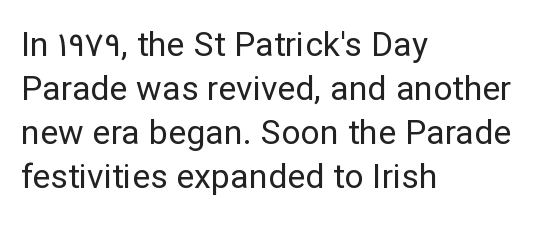
Q: Is the text bold? A: No.
Q: Is the text italic (slanted)? A: No, it is upright.
Q: Is the typeface a serif or a sans-serif typeface? A: Sans-serif.
Q: Is the text underlined? A: No.
Q: How is the paragraph aligned? A: Left-aligned.
Q: Is the spacing between letters normal or unusually wide? A: Normal.
Q: Is the spacing between lines tight, normal or loose? A: Normal.
Q: Width (condensed, normal, or wide)? A: Normal.
Q: Stroke contrast? A: Low.
Q: x-height? A: Medium.
Q: Monospaced? A: No.
